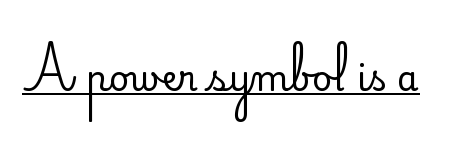
{"serif": "no", "italic": "no", "bold": "no", "weight": "regular", "width": "normal", "stroke_contrast": "low", "x_height": "small", "monospaced": "no", "underline": "yes", "letter_spacing": "normal", "letter_spacing_em": 0.0, "glyph_px": 35}
